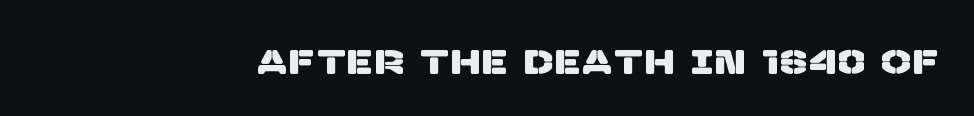
{"serif": "no", "width": "normal", "stroke_contrast": "low", "x_height": "large", "monospaced": "no", "underline": "no", "glyph_px": 34}
